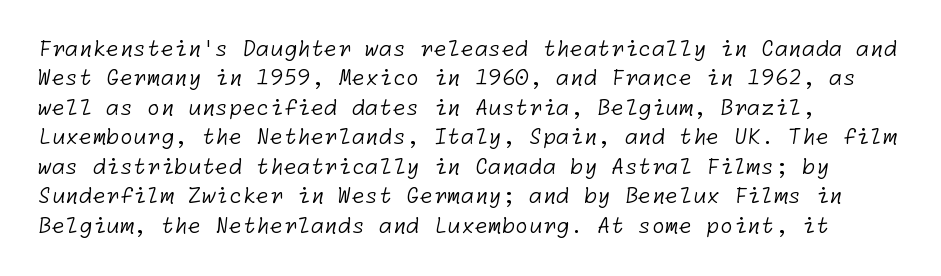
The rendering uses a moderate line-height, typical for paragraphs. Nothing heavy about these letters — not bold at all. In CSS terms this would be text-align: left. No extra tracking has been applied to these lines.
